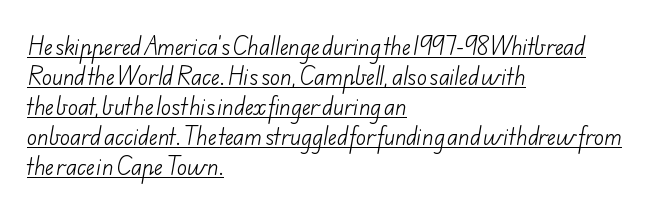
Alignment: flush left. Inter-character spacing is left at the font's built-in metrics. Leading matches the norm, producing a regular column. This rendering features underlined lettering. No chunkiness to these letters — they're not bold.
